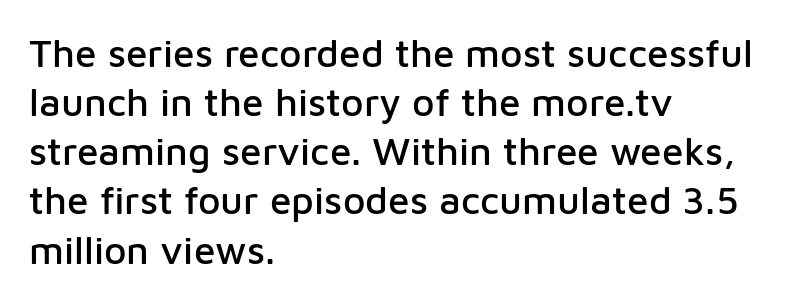
{"serif": "no", "italic": "no", "width": "normal", "stroke_contrast": "low", "x_height": "medium", "monospaced": "no", "underline": "no", "align": "left", "line_spacing": "normal", "line_spacing_ratio": 1.26, "letter_spacing": "normal", "letter_spacing_em": 0.0, "glyph_px": 39}
